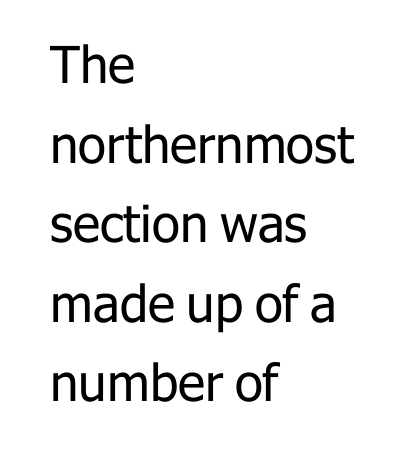
The image shows 51 px regular-weight sans-serif type, upright; set left-aligned, normal line spacing (1.56x), normal letter spacing, not underlined; low stroke contrast and a medium x-height.
